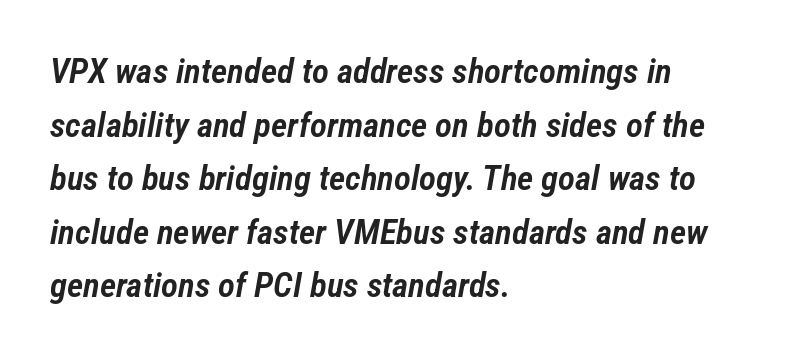
Q: Is the text bold? A: Semi-bold.
Q: Is the text italic (slanted)? A: Yes, it leans right by about 12 degrees.
Q: Is the text underlined? A: No.
Q: How is the paragraph aligned? A: Left-aligned.
Q: Is the spacing between letters normal or unusually wide? A: Normal.
Q: Is the spacing between lines tight, normal or loose? A: Normal.
Q: Width (condensed, normal, or wide)? A: Condensed.
Q: Stroke contrast? A: Low.
Q: x-height? A: Medium.
Q: Monospaced? A: No.
